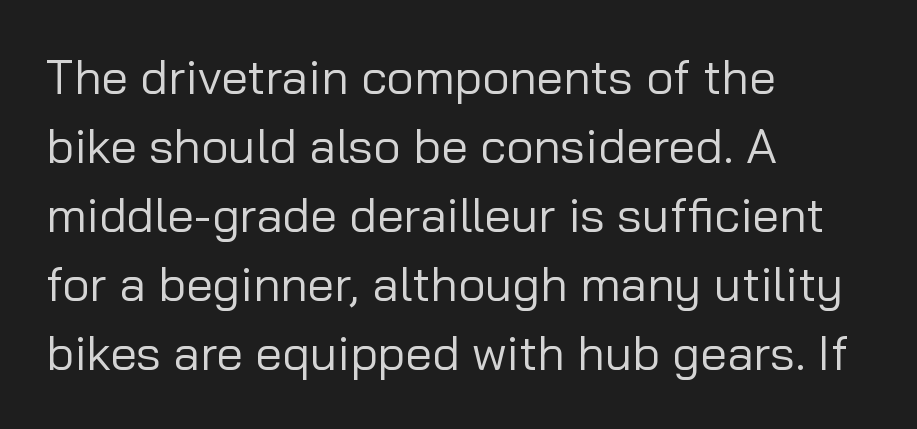
You could not count columns in this text — the font is proportionally spaced. The axis of the letterforms is exactly vertical. Observe the absence of serifs on each vertical stroke in this sample. The area under the type is left untouched. Is the block centered? No — it sits flush against the left margin. Observe the ordinary spacing: letters are neighbours, not strangers.
